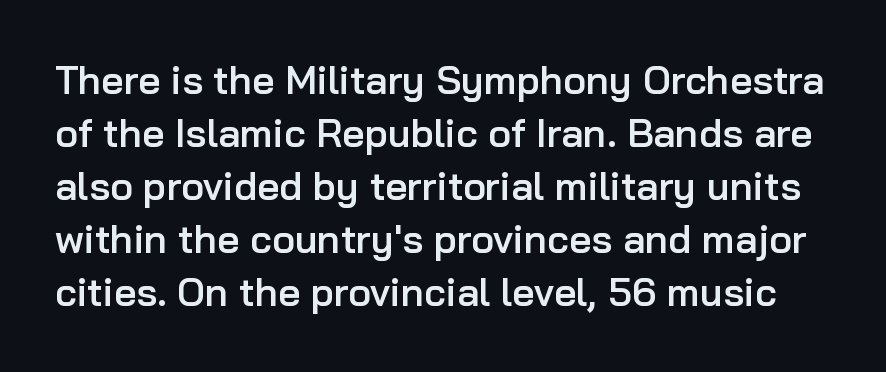
{"serif": "no", "italic": "no", "bold": "semi", "weight": "semibold", "width": "normal", "stroke_contrast": "low", "x_height": "medium", "monospaced": "no", "underline": "no", "line_spacing": "normal", "line_spacing_ratio": 1.36, "letter_spacing": "normal", "letter_spacing_em": 0.0, "glyph_px": 39}
